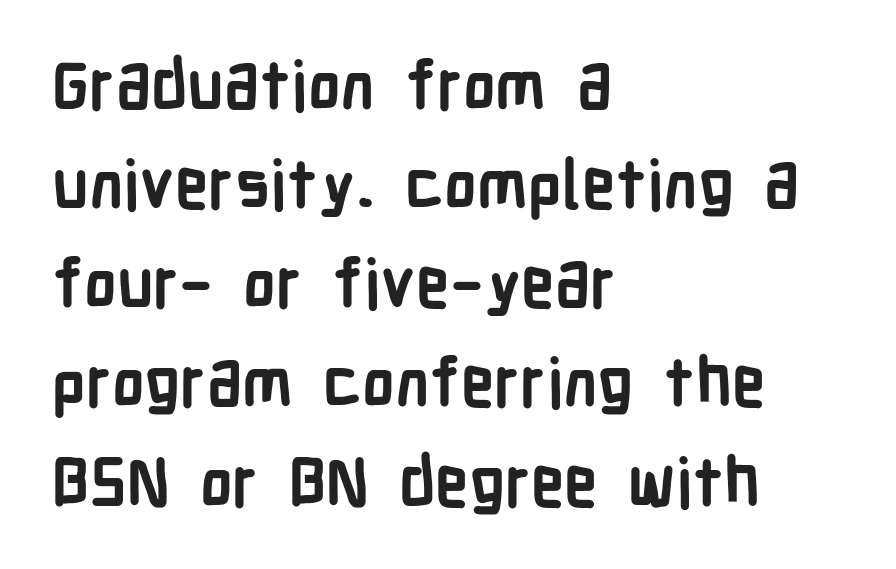
Q: Is the text bold? A: Yes.
Q: Is the text italic (slanted)? A: No, it is upright.
Q: Is the typeface a serif or a sans-serif typeface? A: Sans-serif.
Q: Is the text underlined? A: No.
Q: How is the paragraph aligned? A: Left-aligned.
Q: Is the spacing between letters normal or unusually wide? A: Normal.
Q: Is the spacing between lines tight, normal or loose? A: Normal.
Q: Width (condensed, normal, or wide)? A: Condensed.
Q: Stroke contrast? A: Low.
Q: x-height? A: Medium.
Q: Monospaced? A: No.
